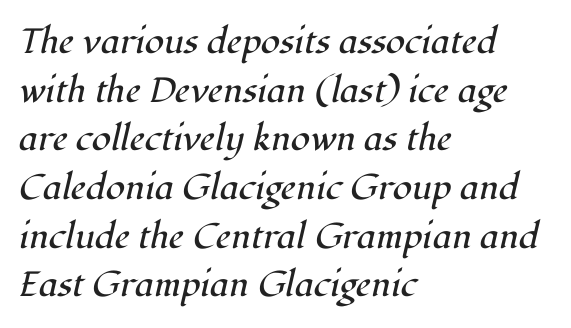
The passage shown is typeset with a serif family. Looking at the ascenders, they clearly lean. Each new line begins a customary step beneath the previous one. The passage shown has conventional tracking throughout.
